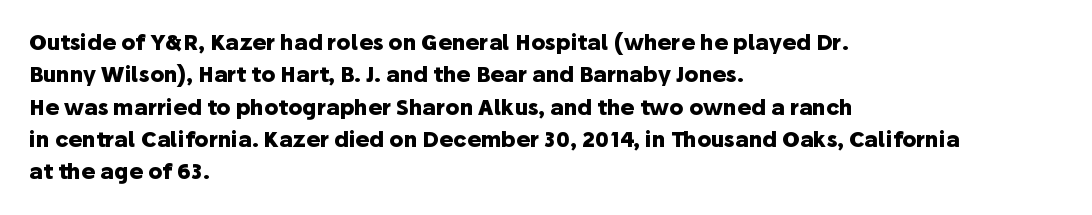
{"italic": "no", "bold": "yes", "underline": "no", "align": "left", "line_spacing": "normal", "line_spacing_ratio": 1.54, "letter_spacing": "normal", "letter_spacing_em": 0.0, "glyph_px": 21}
